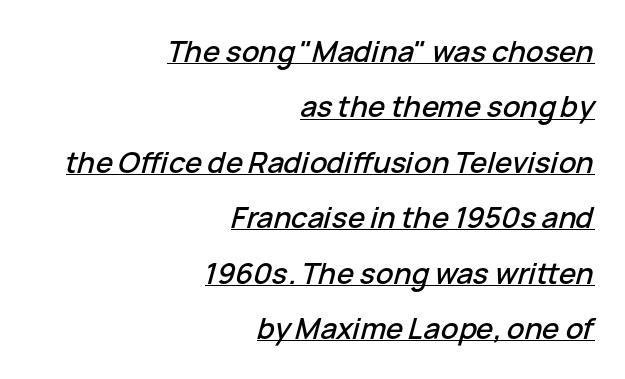
The lettering tilts uniformly, giving the passage an italic look. Looks like someone drew a line under every word here. Students, observe: this is what heavily led, spacious text looks like. Tracking value appears to be zero — textbook default spacing. The letters advance in unequal steps, a hallmark of proportional type. Horizontal alignment here is rightward, an uncommon choice for prose.
